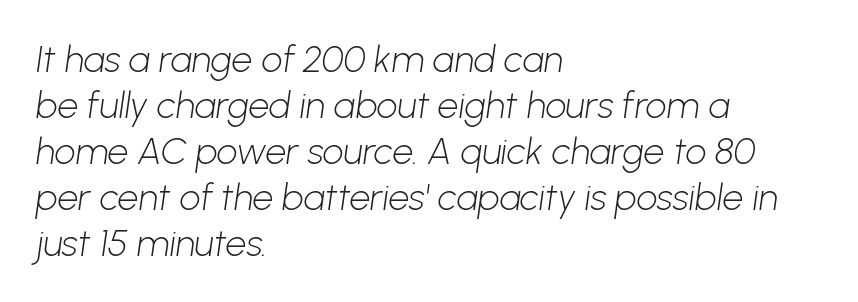
{"serif": "no", "bold": "no", "weight": "light", "width": "normal", "stroke_contrast": "low", "x_height": "medium", "monospaced": "no", "underline": "no", "align": "left", "line_spacing_ratio": 1.24, "letter_spacing": "normal", "letter_spacing_em": 0.0, "glyph_px": 37}
